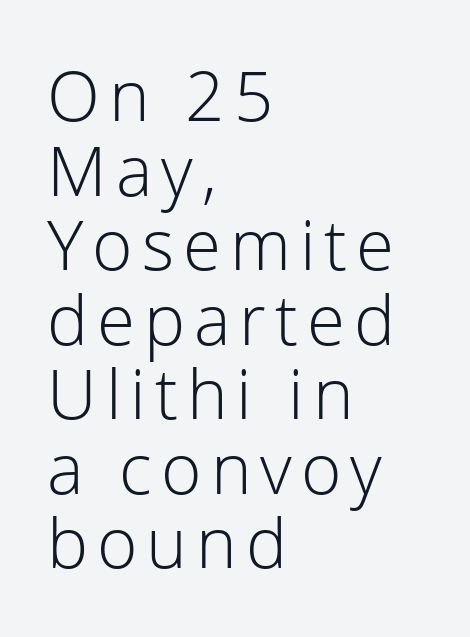
{"serif": "no", "italic": "no", "bold": "no", "weight": "light", "width": "normal", "stroke_contrast": "low", "x_height": "medium", "monospaced": "no", "underline": "no", "align": "left", "line_spacing": "tight", "line_spacing_ratio": 1.08, "glyph_px": 69}
